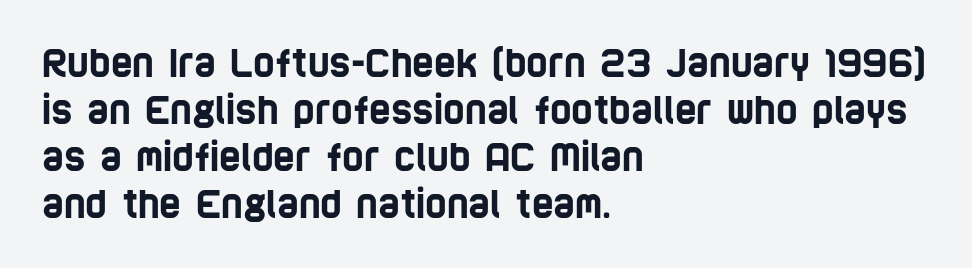
{"serif": "no", "width": "condensed", "stroke_contrast": "low", "x_height": "large", "monospaced": "no", "underline": "no", "align": "left", "line_spacing": "normal", "line_spacing_ratio": 1.27, "letter_spacing": "normal", "letter_spacing_em": 0.0, "glyph_px": 37}
